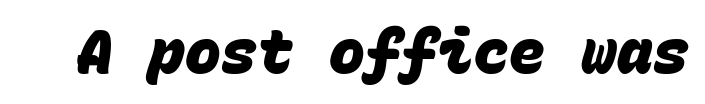
Q: Is the text bold? A: Yes.
Q: Is the typeface a serif or a sans-serif typeface? A: Sans-serif.
Q: Is the text underlined? A: No.
Q: Is the spacing between letters normal or unusually wide? A: Normal.
Q: Width (condensed, normal, or wide)? A: Normal.
Q: Stroke contrast? A: Low.
Q: x-height? A: Large.
Q: Monospaced? A: Yes.
